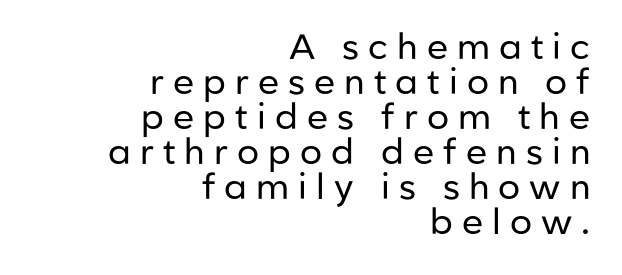
The gap between lines stays unmarked. You could not count columns in this text — the font is proportionally spaced. Upright lettering throughout. Students, observe: this is what under-led, compact text looks like. The lines in this sample share a right terminus and differ only in where they begin. The passage shown is not bold in any degree.
